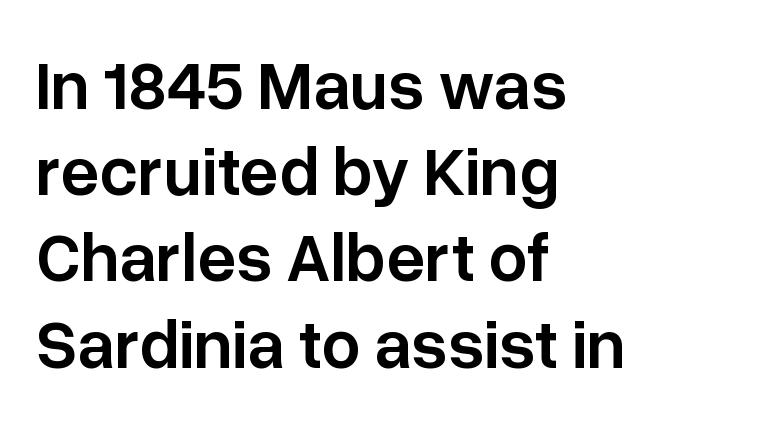
{"serif": "no", "italic": "no", "bold": "semi", "weight": "semibold", "width": "normal", "stroke_contrast": "low", "x_height": "medium", "monospaced": "no", "underline": "no", "align": "left", "line_spacing": "normal", "line_spacing_ratio": 1.25, "letter_spacing": "normal", "letter_spacing_em": 0.0, "glyph_px": 69}
